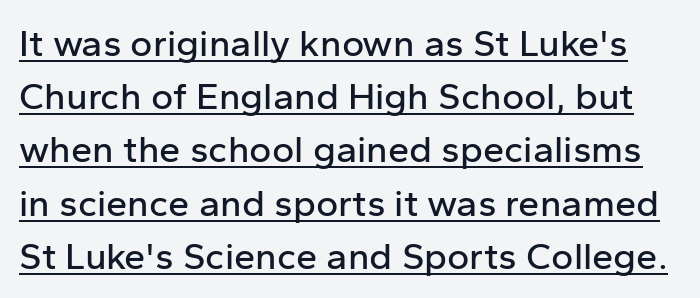
{"serif": "no", "italic": "no", "width": "normal", "stroke_contrast": "low", "x_height": "medium", "monospaced": "no", "underline": "yes", "line_spacing": "normal", "line_spacing_ratio": 1.4, "letter_spacing": "normal", "letter_spacing_em": 0.0, "glyph_px": 38}
